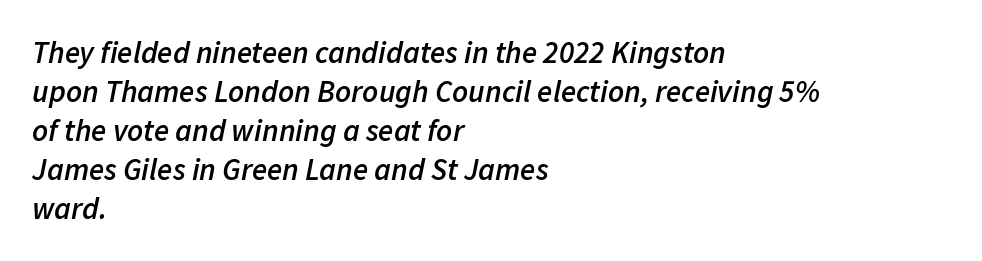
Q: Is the text bold? A: Semi-bold.
Q: Is the text italic (slanted)? A: Yes, it leans right by about 11 degrees.
Q: Is the text underlined? A: No.
Q: How is the paragraph aligned? A: Left-aligned.
Q: Is the spacing between letters normal or unusually wide? A: Normal.
Q: Is the spacing between lines tight, normal or loose? A: Normal.
Q: Width (condensed, normal, or wide)? A: Normal.
Q: Stroke contrast? A: Low.
Q: x-height? A: Medium.
Q: Monospaced? A: No.
